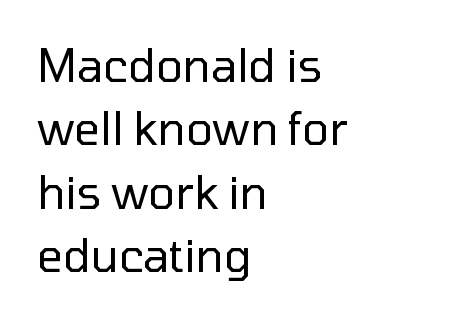
Whoever set this chose a conventional vertical rhythm. Underline: absent. No italicization has been applied; the sample stays upright. A light-to-regular cut is what we see here. Serifs: no, the terminals of the letterforms are clean.
